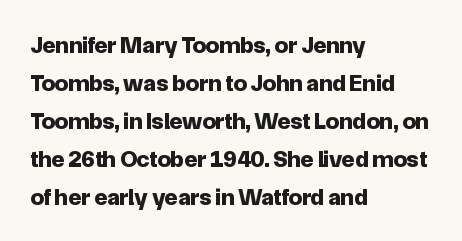
Q: Is the text bold? A: Yes.
Q: Is the text italic (slanted)? A: No, it is upright.
Q: Is the text underlined? A: No.
Q: How is the paragraph aligned? A: Left-aligned.
Q: Is the spacing between letters normal or unusually wide? A: Normal.
Q: Is the spacing between lines tight, normal or loose? A: Normal.
